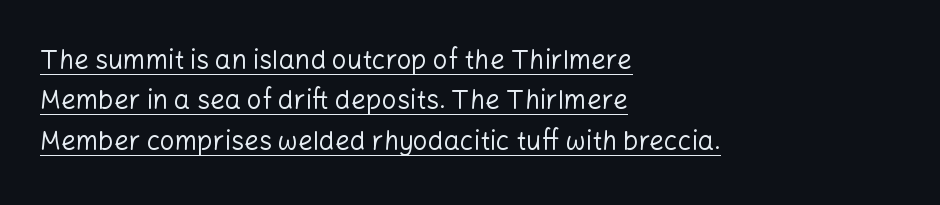
Vertical stems look standard width or narrower in stroke. Looks like someone drew a line under every word here. A normal amount of white space separates one row of letters from the next. One-word summary of the alignment: left. No italicization has been applied; the sample stays upright. In terms of letterspacing, this is plain default setting.
